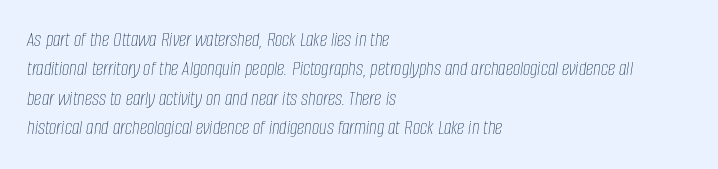
Q: Is the text bold? A: No.
Q: Is the text italic (slanted)? A: Yes, it leans right by about 8 degrees.
Q: Is the text underlined? A: No.
Q: How is the paragraph aligned? A: Left-aligned.
Q: Is the spacing between letters normal or unusually wide? A: Normal.
Q: Is the spacing between lines tight, normal or loose? A: Normal.
